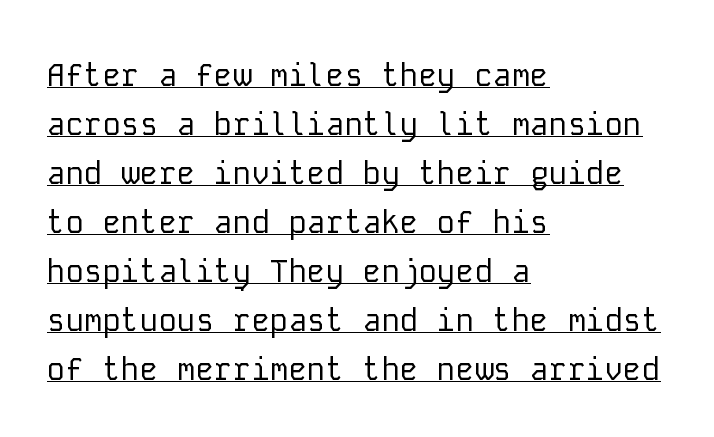
The image shows 31 px regular-weight sans-serif type, upright, monospaced; set left-aligned, normal line spacing (1.58x), normal letter spacing, underlined; low stroke contrast and a medium x-height.
